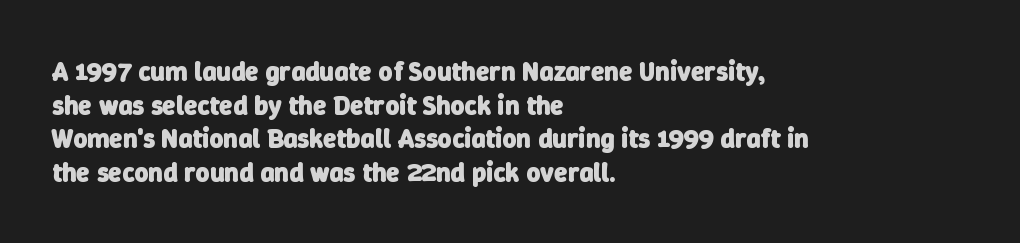
Q: Is the text bold? A: Yes.
Q: Is the text underlined? A: No.
Q: How is the paragraph aligned? A: Left-aligned.
Q: Is the spacing between letters normal or unusually wide? A: Normal.
Q: Is the spacing between lines tight, normal or loose? A: Normal.
